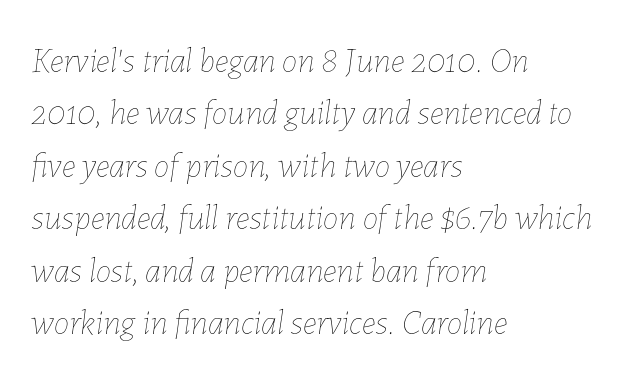
The image shows 35 px thin type, italic (leaning right); set left-aligned, normal line spacing (1.5x), normal letter spacing, not underlined; low stroke contrast and a medium x-height.
